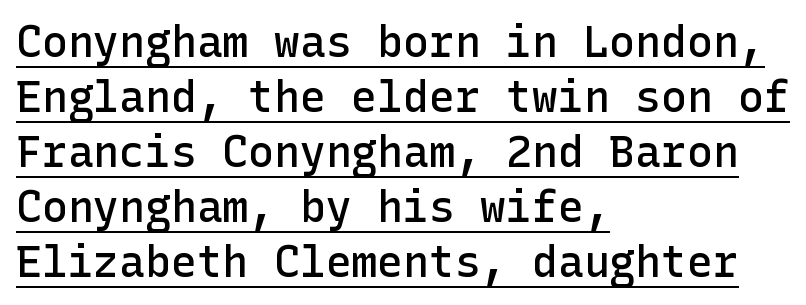
Is there an underline? Yes — a line sits under the letters. Vertically, the passage feels balanced, rows spaced as you'd expect. In terms of letterspacing, this is plain default setting. Italic: no, the glyphs are upright roman.
